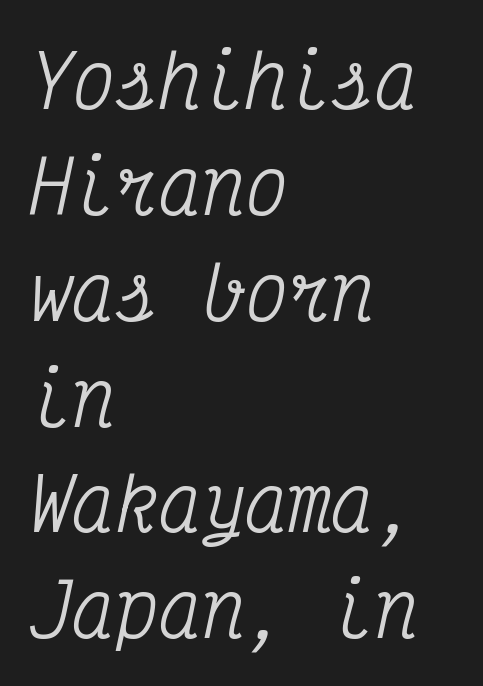
{"serif": "yes", "italic": "yes", "lean": "right", "slant_degrees": 12, "width": "condensed", "stroke_contrast": "medium", "x_height": "medium", "monospaced": "yes", "underline": "no", "align": "left", "line_spacing": "normal", "line_spacing_ratio": 1.47, "letter_spacing": "normal", "letter_spacing_em": 0.0, "glyph_px": 72}
